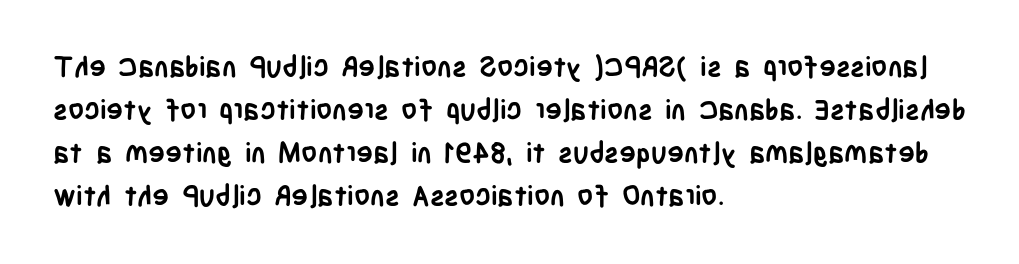
The image shows 28 px semibold, condensed sans-serif type, upright; set left-aligned, normal line spacing (1.53x), normal letter spacing, not underlined; low stroke contrast and a large x-height.
